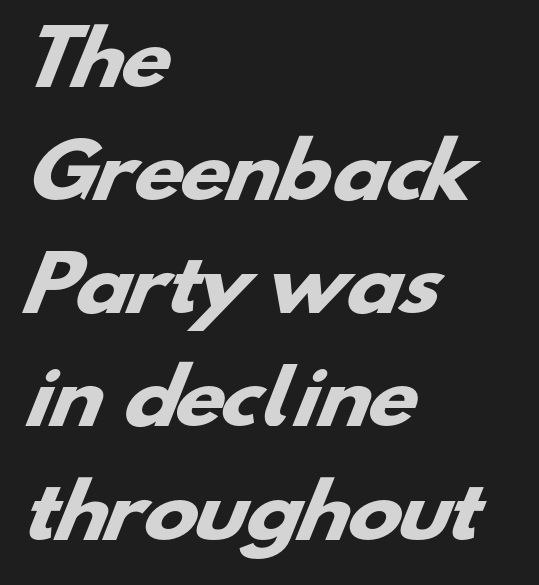
The image shows 73 px heavy, wide sans-serif type; set left-aligned, normal line spacing (1.55x), normal letter spacing, not underlined; low stroke contrast and a small x-height.
